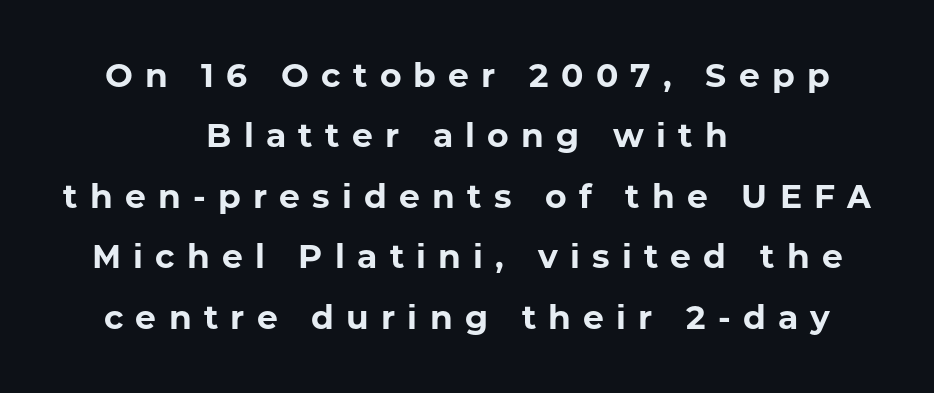
{"serif": "no", "italic": "no", "bold": "yes", "weight": "bold", "width": "normal", "stroke_contrast": "low", "x_height": "medium", "monospaced": "no", "underline": "no", "align": "center", "line_spacing_ratio": 1.83, "letter_spacing": "wide", "letter_spacing_em": 0.37, "glyph_px": 33}
